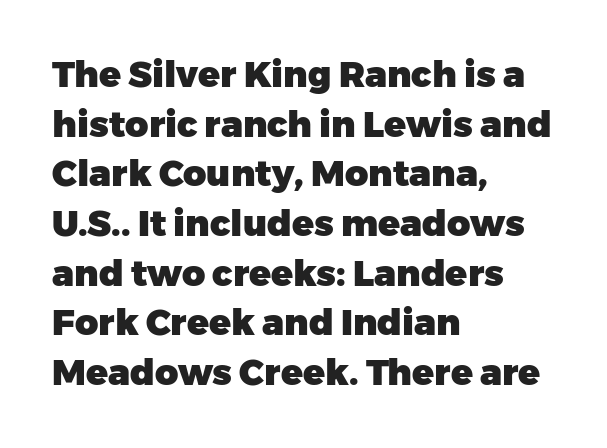
{"serif": "no", "italic": "no", "bold": "yes", "weight": "heavy", "width": "normal", "stroke_contrast": "low", "x_height": "medium", "monospaced": "no", "underline": "no", "align": "left", "line_spacing": "normal", "line_spacing_ratio": 1.38, "letter_spacing": "normal", "letter_spacing_em": 0.0, "glyph_px": 36}
